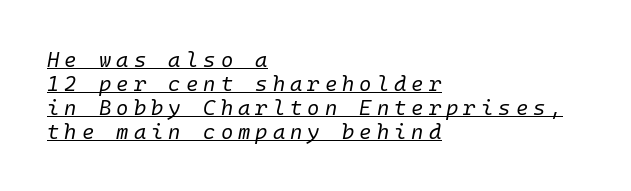
The image shows 21 px text type, italic (leaning right); set left-aligned, tight line spacing (1.14x), unusually wide letter spacing (+0.24 em), underlined.
